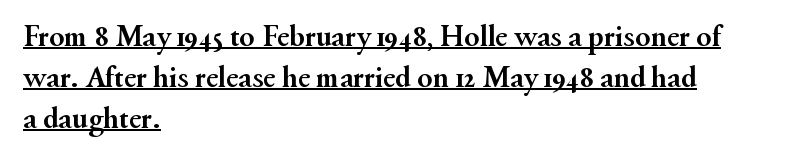
Leading: standard. Notice how thick the strokes are: this is what a full bold looks like. These lines are composed in type with serifs. The gaps between neighbouring characters are ordinary and unremarkable. Ordinary non-slanted type is in use. Which margin do the lines hug? The left one — the right edge is uneven.
